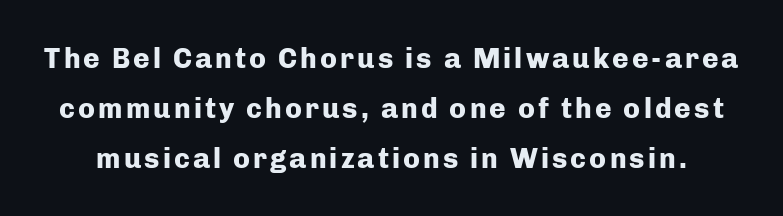
Q: Is the text bold? A: Yes.
Q: Is the text italic (slanted)? A: No, it is upright.
Q: Is the typeface a serif or a sans-serif typeface? A: Sans-serif.
Q: Is the text underlined? A: No.
Q: Width (condensed, normal, or wide)? A: Normal.
Q: Stroke contrast? A: Low.
Q: x-height? A: Medium.
Q: Monospaced? A: No.
